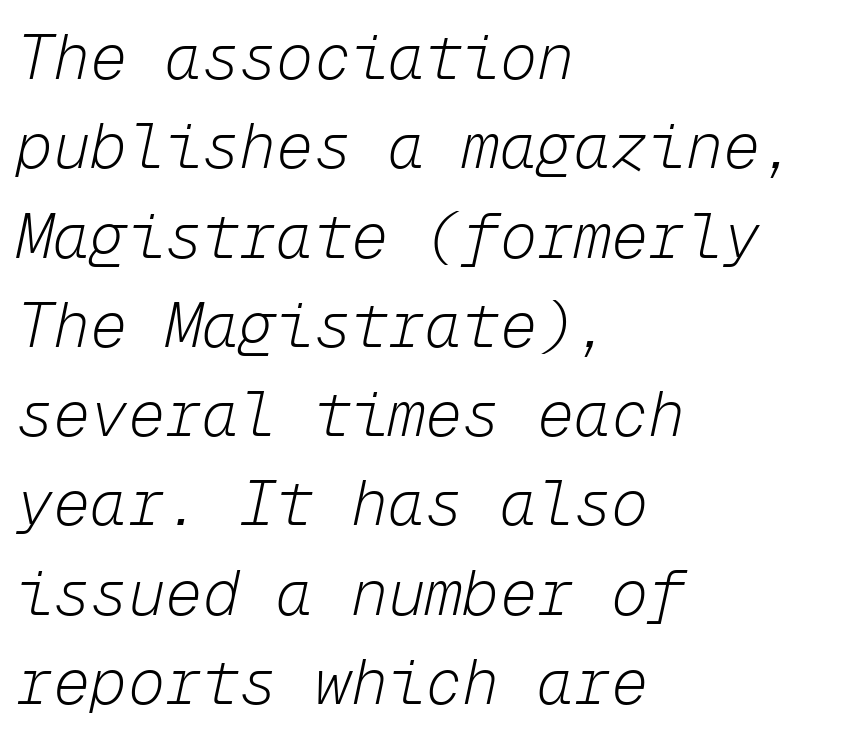
The image shows 62 px light type, italic (leaning right), monospaced; set left-aligned, normal line spacing (1.44x), normal letter spacing, not underlined; low stroke contrast and a medium x-height.
